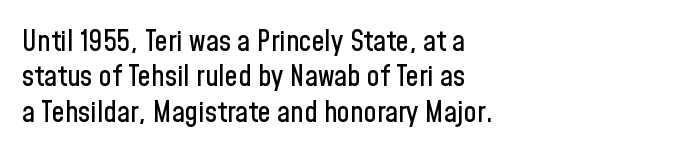
The image shows 29 px condensed sans-serif type, upright; set left-aligned, line spacing 1.22x, normal letter spacing, not underlined; low stroke contrast and a medium x-height.
